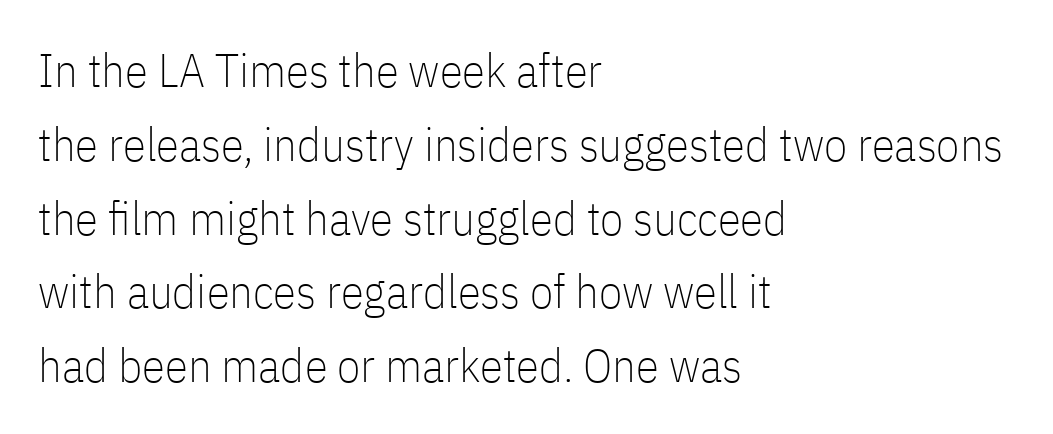
Is the letter spacing exaggerated? No — it looks like the ordinary default. The space beneath each line is pristine and unruled. The lettering stays uniformly vertical, giving the passage a roman look. These lines stack with their left ends in a neat column.
